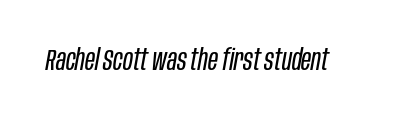
Q: Is the text bold? A: No.
Q: Is the text italic (slanted)? A: Yes, it leans right by about 10 degrees.
Q: Is the text underlined? A: No.
Q: Is the spacing between letters normal or unusually wide? A: Normal.
Q: Width (condensed, normal, or wide)? A: Condensed.
Q: Stroke contrast? A: Low.
Q: x-height? A: Large.
Q: Monospaced? A: No.
